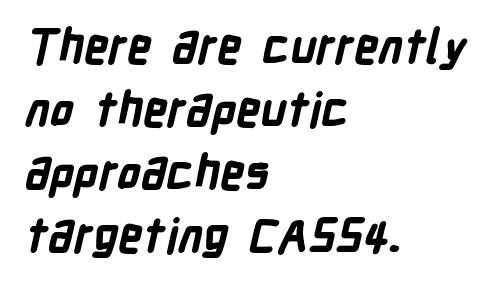
The letters are bold, with thick, heavy strokes. The face used here is proportionally spaced, like ordinary book or web type. Glance below the letters and you will spot only blank space. Line spacing here is normal. The paragraph has a hard left edge and a soft right edge. The line texture is even and compact thanks to regular tracking.
